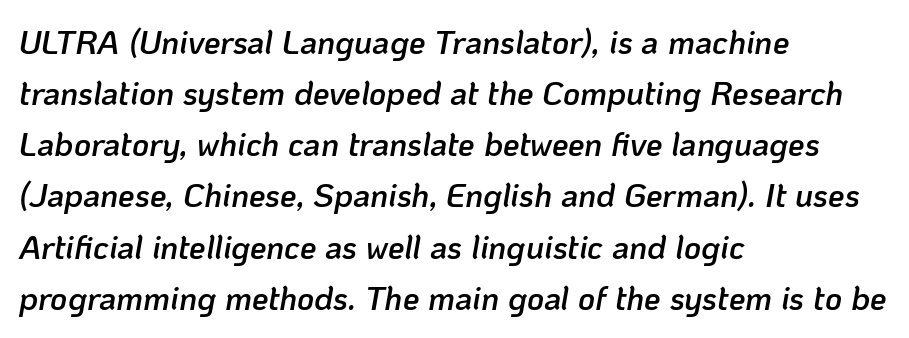
{"italic": "yes", "lean": "right", "slant_degrees": 10, "bold": "semi", "weight": "semibold", "width": "normal", "stroke_contrast": "low", "x_height": "medium", "monospaced": "no", "underline": "no", "align": "left", "line_spacing": "normal", "line_spacing_ratio": 1.55, "letter_spacing": "normal", "letter_spacing_em": 0.0, "glyph_px": 33}
